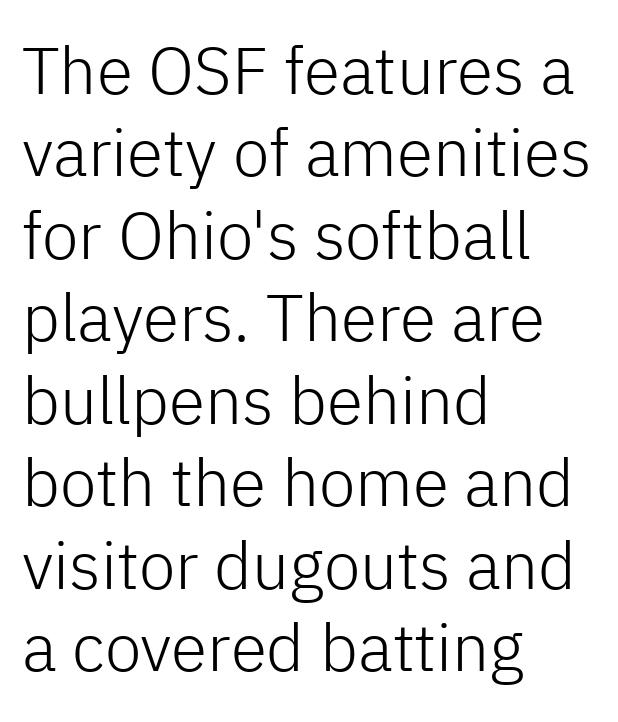
These lines are set flush left with a ragged right edge. The passage shown is typeset with a sans-serif family. Words appear dense and cohesive because spacing is normal. Bold? No — there's no thickening of the strokes. Spacing verdict: proportional, widths tailored to each character.
